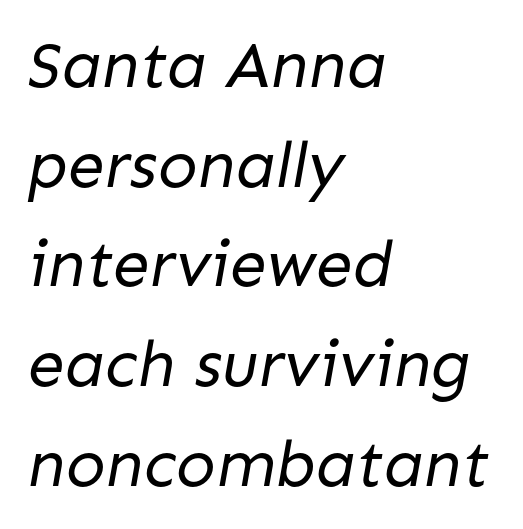
Q: Is the text bold? A: No.
Q: Is the typeface a serif or a sans-serif typeface? A: Sans-serif.
Q: Is the text underlined? A: No.
Q: How is the paragraph aligned? A: Left-aligned.
Q: Is the spacing between letters normal or unusually wide? A: Normal.
Q: Is the spacing between lines tight, normal or loose? A: Normal.
Q: Width (condensed, normal, or wide)? A: Normal.
Q: Stroke contrast? A: Low.
Q: x-height? A: Medium.
Q: Monospaced? A: No.
